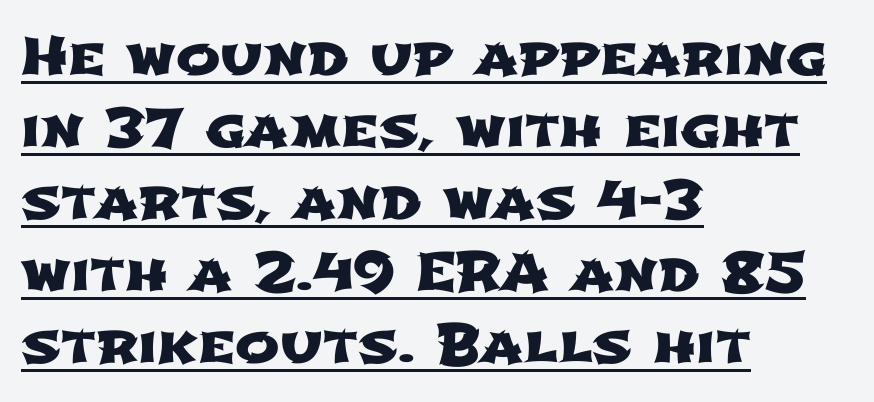
The image shows 53 px wide sans-serif type; set left-aligned, normal line spacing (1.36x), normal letter spacing, underlined; low stroke contrast and a medium x-height.
